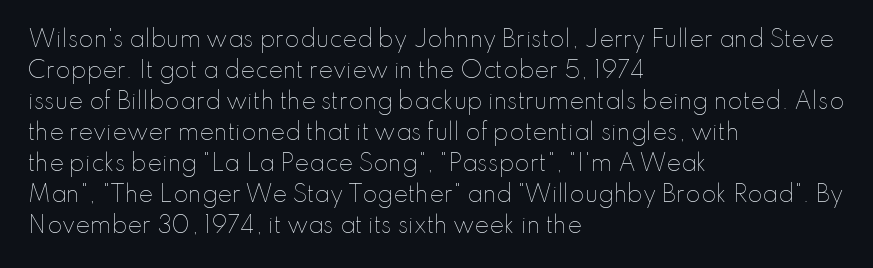
The image shows 22 px text type, upright; set left-aligned, normal line spacing (1.41x), normal letter spacing, not underlined.
